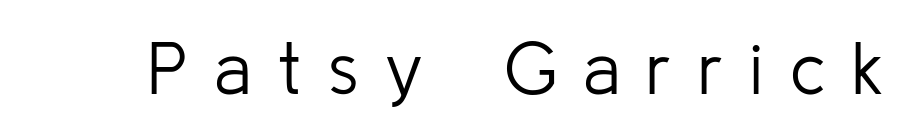
The image shows 74 px light sans-serif type, upright; set unusually wide letter spacing (+0.35 em), not underlined; low stroke contrast and a medium x-height.
